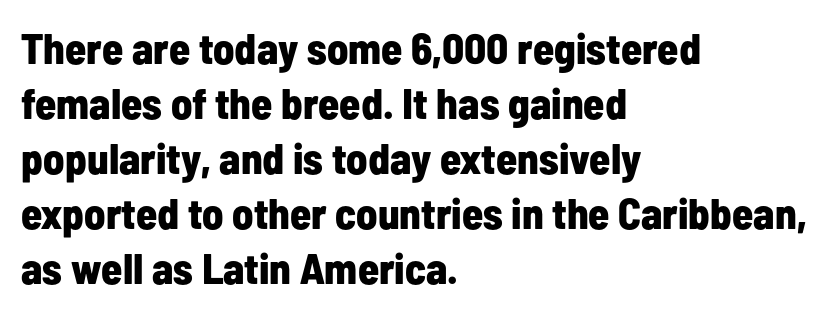
There is no visible air inserted between adjacent glyphs. Does the type have serifs? No, each stem ends abruptly. The baseline area is clear. Each letter keeps its own natural width here, so spacing adapts to shape. Quick note: not italic, upright.
